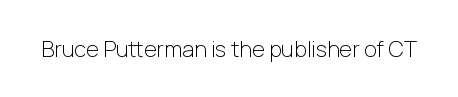
The image shows 22 px text type, upright; set normal letter spacing, not underlined.
